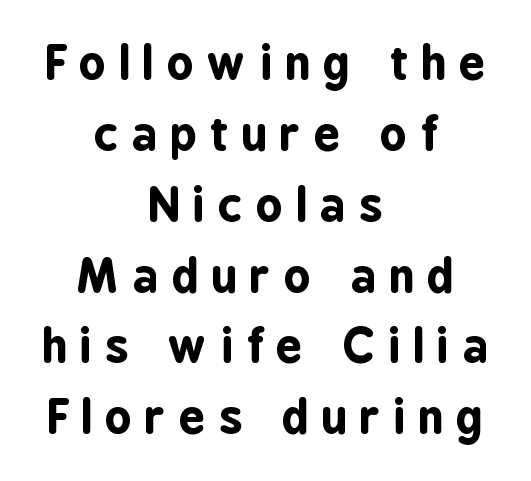
The face used here is proportionally spaced, like ordinary book or web type. What kind of face is this? One without serifs — a sans. The specimen omits any rule beneath the text block's lines. Horizontal alignment here is central, giving a formal, balanced look. Evenly set lines give the paragraph a standard silhouette.
